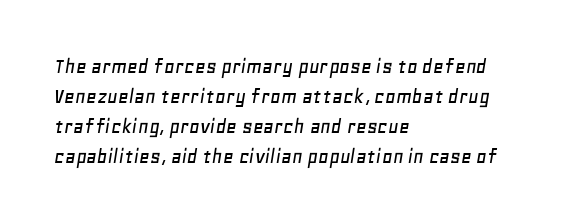
The image shows 23 px text type, italic (leaning right); set left-aligned, normal line spacing (1.3x), normal letter spacing, not underlined.
